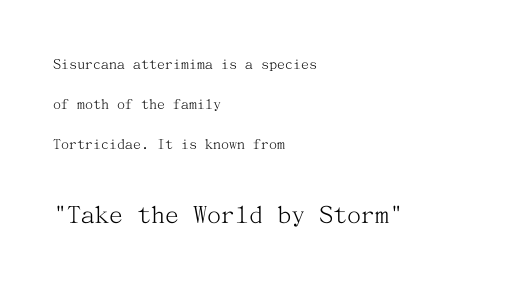
Q: Is the text bold? A: No.
Q: Is the text italic (slanted)? A: No, it is upright.
Q: Is the typeface a serif or a sans-serif typeface? A: Serif.
Q: Is the text underlined? A: No.
Q: How is the paragraph aligned? A: Left-aligned.
Q: Is the spacing between letters normal or unusually wide? A: Normal.
Q: Is the spacing between lines tight, normal or loose? A: Loose.
Q: Which block of text is set in a larger size, the first (top) or the second (bottom)? A: The second (bottom) one.
Q: Width (condensed, normal, or wide)? A: Normal.
Q: Stroke contrast? A: Medium.
Q: x-height? A: Medium.
